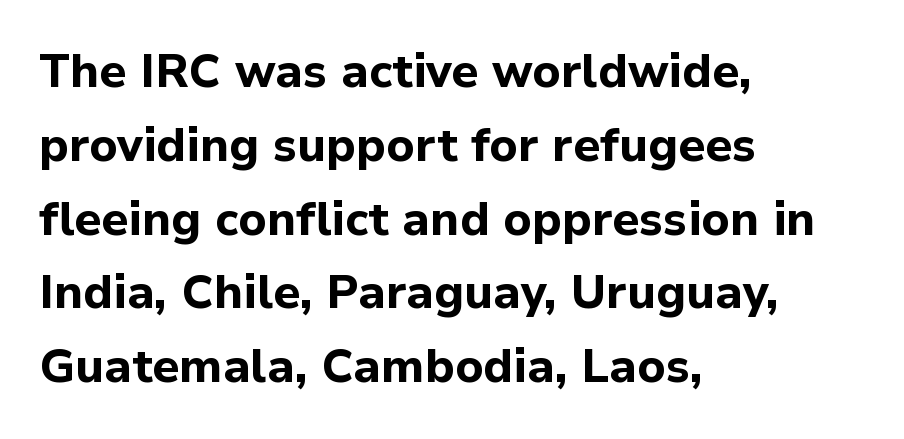
To sum up the face: it is a sans, with no serifs. The zone under the glyphs is completely vacant. Quick note: not italic, upright. The passage shown is emphatically bold.
